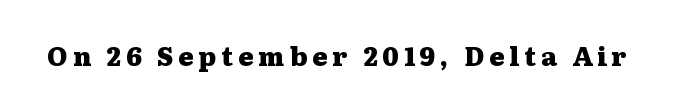
Heavy, bold letterforms. Tall strokes in this sample are plumb rather than angled. The strip under each line holds only bare page.
